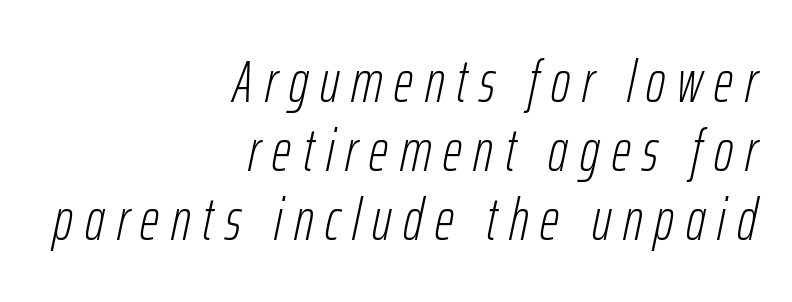
Plain, unruled lines of type. The font's italic variant was chosen for this text. The rendering inserts visible extra space after every character. Unbolded letterforms with no extra heft. The rag falls on the left side of this text block.
